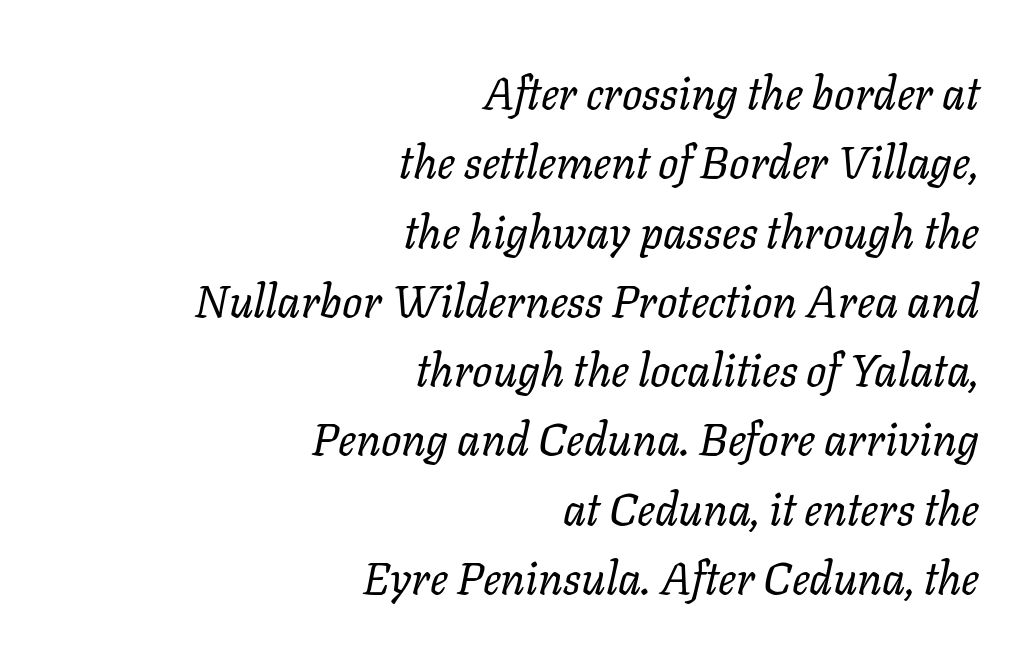
{"italic": "yes", "lean": "right", "slant_degrees": 11, "bold": "no", "weight": "regular", "width": "normal", "stroke_contrast": "low", "x_height": "medium", "monospaced": "no", "underline": "no", "align": "right", "line_spacing": "normal", "line_spacing_ratio": 1.54, "letter_spacing": "normal", "letter_spacing_em": 0.0, "glyph_px": 45}
